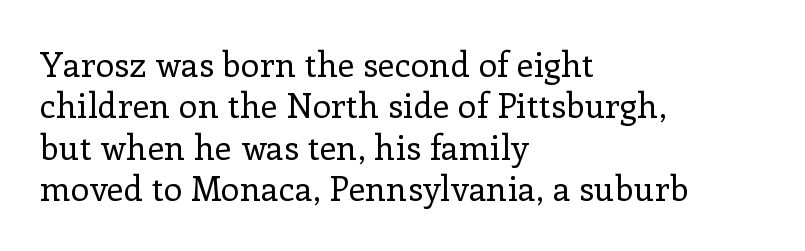
{"serif": "yes", "italic": "no", "bold": "no", "weight": "regular", "width": "normal", "stroke_contrast": "low", "x_height": "medium", "monospaced": "no", "underline": "no", "align": "left", "line_spacing_ratio": 1.22, "letter_spacing": "normal", "letter_spacing_em": 0.0, "glyph_px": 34}
